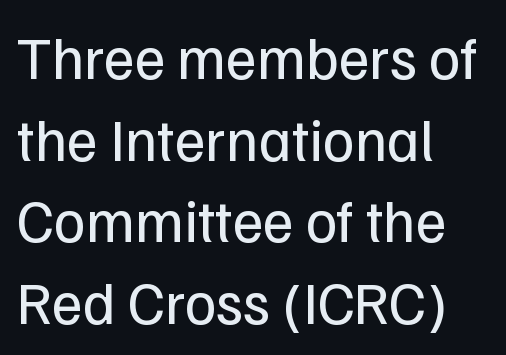
Q: Is the text bold? A: No.
Q: Is the text italic (slanted)? A: No, it is upright.
Q: Is the typeface a serif or a sans-serif typeface? A: Sans-serif.
Q: Is the text underlined? A: No.
Q: How is the paragraph aligned? A: Left-aligned.
Q: Is the spacing between letters normal or unusually wide? A: Normal.
Q: Is the spacing between lines tight, normal or loose? A: Normal.
Q: Width (condensed, normal, or wide)? A: Normal.
Q: Stroke contrast? A: Low.
Q: x-height? A: Medium.
Q: Monospaced? A: No.
